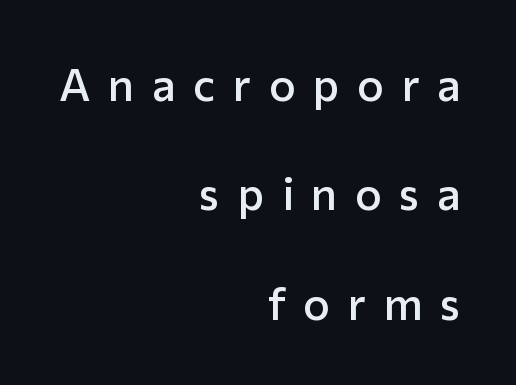
{"serif": "no", "italic": "no", "bold": "semi", "weight": "semibold", "width": "normal", "stroke_contrast": "low", "x_height": "medium", "monospaced": "no", "underline": "no", "align": "right", "line_spacing": "loose", "line_spacing_ratio": 2.43, "letter_spacing": "wide", "letter_spacing_em": 0.39, "glyph_px": 45}
